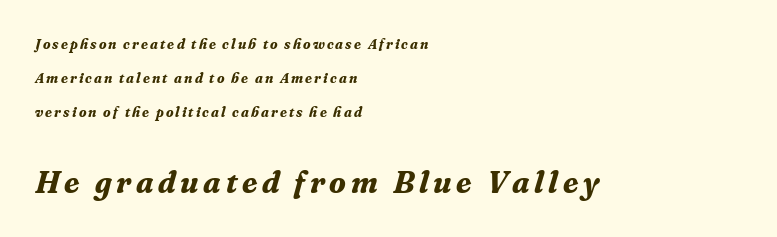
Horizontally, the lines are justified to the leading edge only. The space directly below the letters is spotless. The letters advance in unequal steps, a hallmark of proportional type. Typesetter's note — lower block bumped up in size, upper block left smaller. Reading down the column, the eye jumps a long way to each next line.
